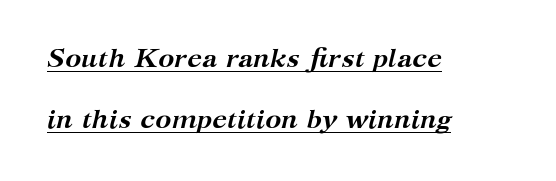
{"italic": "yes", "lean": "right", "slant_degrees": 12, "bold": "yes", "underline": "yes", "align": "left", "line_spacing": "loose", "line_spacing_ratio": 2.25, "letter_spacing": "normal", "letter_spacing_em": 0.0, "glyph_px": 27}
